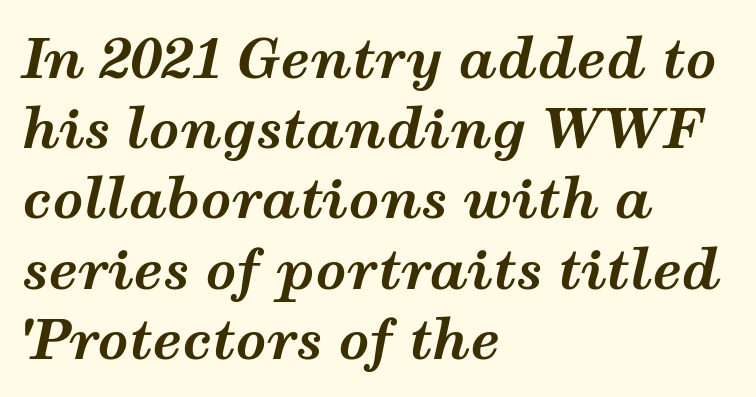
Q: Is the text bold? A: Yes.
Q: Is the text italic (slanted)? A: Yes, it leans right by about 12 degrees.
Q: Is the text underlined? A: No.
Q: How is the paragraph aligned? A: Left-aligned.
Q: Is the spacing between letters normal or unusually wide? A: Normal.
Q: Is the spacing between lines tight, normal or loose? A: Normal.
Q: Width (condensed, normal, or wide)? A: Wide.
Q: Stroke contrast? A: Medium.
Q: x-height? A: Medium.
Q: Monospaced? A: No.
